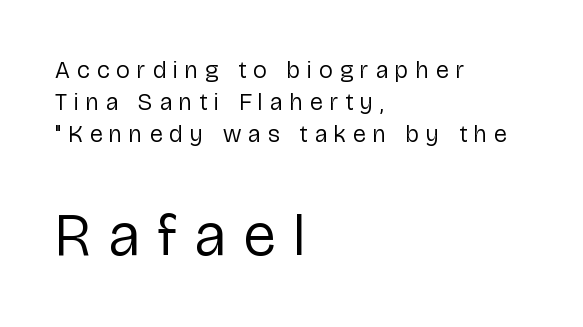
Q: Is the text bold? A: No.
Q: Is the text italic (slanted)? A: No, it is upright.
Q: Is the typeface a serif or a sans-serif typeface? A: Sans-serif.
Q: Is the text underlined? A: No.
Q: How is the paragraph aligned? A: Left-aligned.
Q: Is the spacing between letters normal or unusually wide? A: Unusually wide.
Q: Is the spacing between lines tight, normal or loose? A: Normal.
Q: Which block of text is set in a larger size, the first (top) or the second (bottom)? A: The second (bottom) one.
Q: Width (condensed, normal, or wide)? A: Normal.
Q: Stroke contrast? A: Low.
Q: x-height? A: Medium.
Q: Monospaced? A: No.
